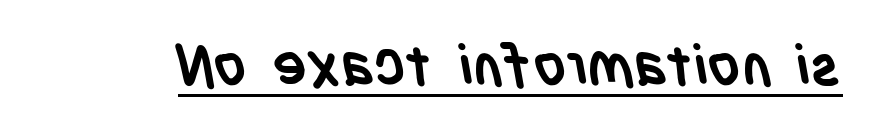
Note: no serifs on the glyphs. The face used here is proportionally spaced, like ordinary book or web type. This sample uses plain, unmodified letter spacing. Plenty of ink on the page — the face is bold. Beneath each row of characters lies a ruled line.
